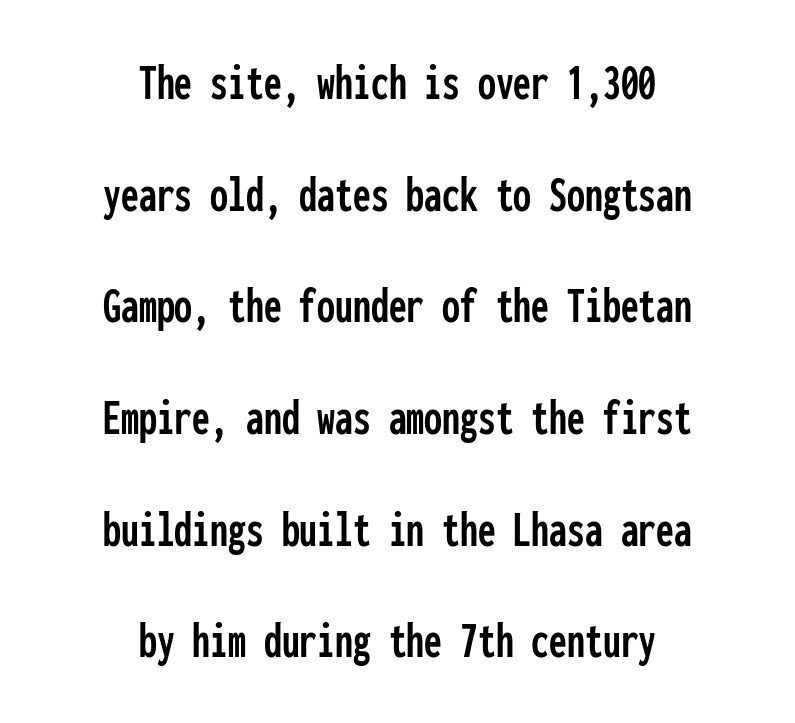
The image shows 51 px condensed sans-serif type, upright, monospaced; set centered, loose line spacing (2.19x), normal letter spacing, not underlined; low stroke contrast and a medium x-height.
